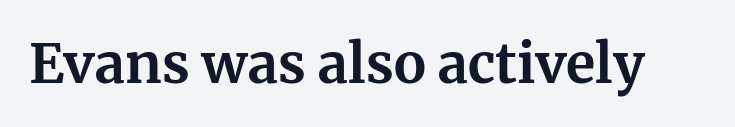
Q: Is the text bold? A: Yes.
Q: Is the text italic (slanted)? A: No, it is upright.
Q: Is the typeface a serif or a sans-serif typeface? A: Serif.
Q: Is the text underlined? A: No.
Q: Is the spacing between letters normal or unusually wide? A: Normal.
Q: Width (condensed, normal, or wide)? A: Normal.
Q: Stroke contrast? A: Medium.
Q: x-height? A: Medium.
Q: Monospaced? A: No.
